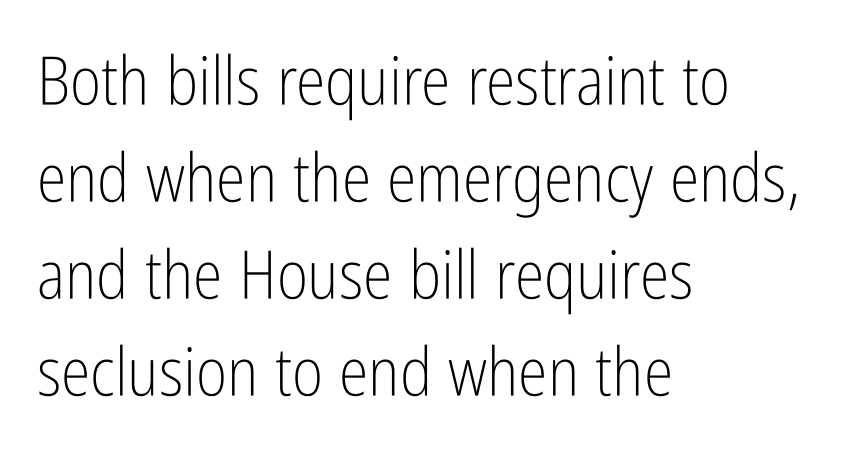
{"serif": "no", "italic": "no", "bold": "no", "weight": "light", "width": "condensed", "stroke_contrast": "low", "x_height": "medium", "monospaced": "no", "underline": "no", "align": "left", "line_spacing": "normal", "line_spacing_ratio": 1.45, "letter_spacing": "normal", "letter_spacing_em": 0.0, "glyph_px": 67}
